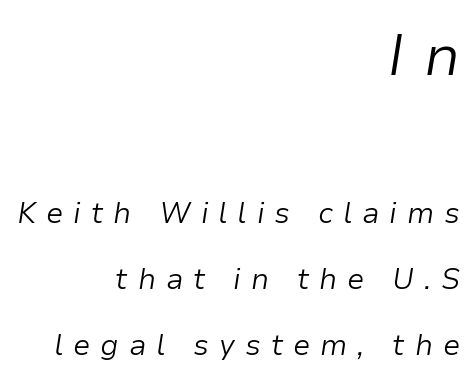
The image shows 58 px light type, italic (leaning right); set right-aligned, loose line spacing (2.26x), unusually wide letter spacing (+0.34 em), not underlined; the first (top) block is 2.0x larger; low stroke contrast and a medium x-height.
